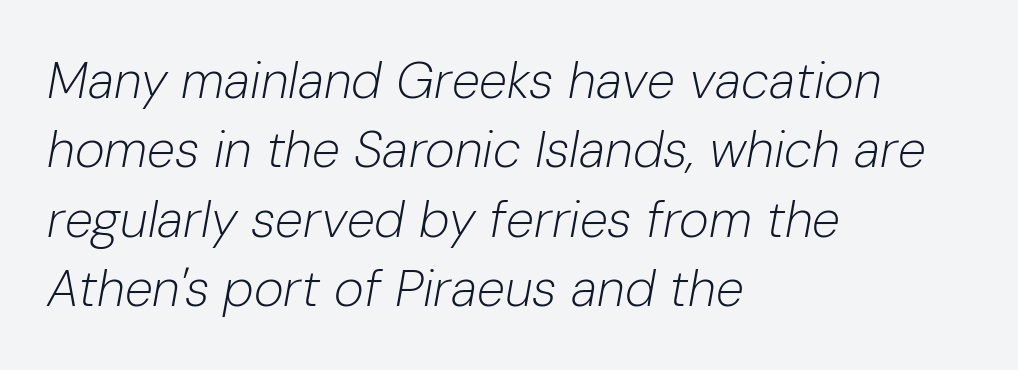
{"italic": "yes", "lean": "right", "slant_degrees": 10, "bold": "no", "weight": "light", "width": "normal", "stroke_contrast": "low", "x_height": "medium", "monospaced": "no", "underline": "no", "align": "left", "line_spacing": "normal", "line_spacing_ratio": 1.36, "letter_spacing": "normal", "letter_spacing_em": 0.0, "glyph_px": 51}
